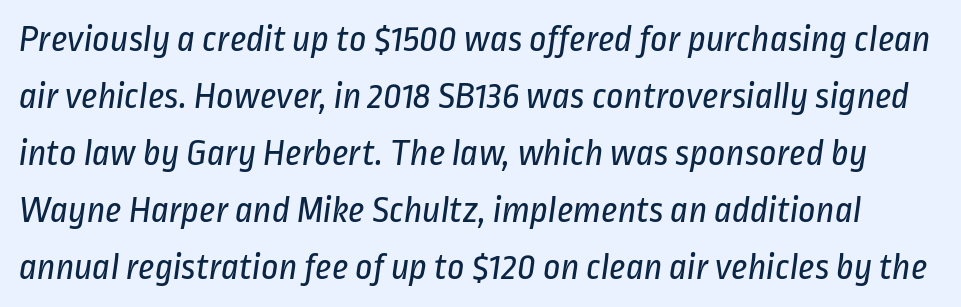
Q: Is the text bold? A: No.
Q: Is the typeface a serif or a sans-serif typeface? A: Sans-serif.
Q: Is the text underlined? A: No.
Q: Is the spacing between letters normal or unusually wide? A: Normal.
Q: Is the spacing between lines tight, normal or loose? A: Normal.
Q: Width (condensed, normal, or wide)? A: Condensed.
Q: Stroke contrast? A: Low.
Q: x-height? A: Medium.
Q: Monospaced? A: No.
